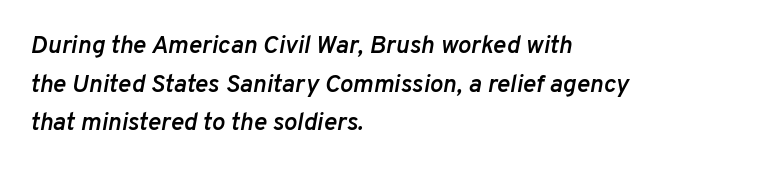
Each line starts at the same left margin while the right side varies. Does the weight exceed regular? Yes, but only to semibold. Yep, that's italic — everything's leaning. Glance below the letters and you will spot only blank space. Whoever set this chose a conventional vertical rhythm. Letter spacing: default.
